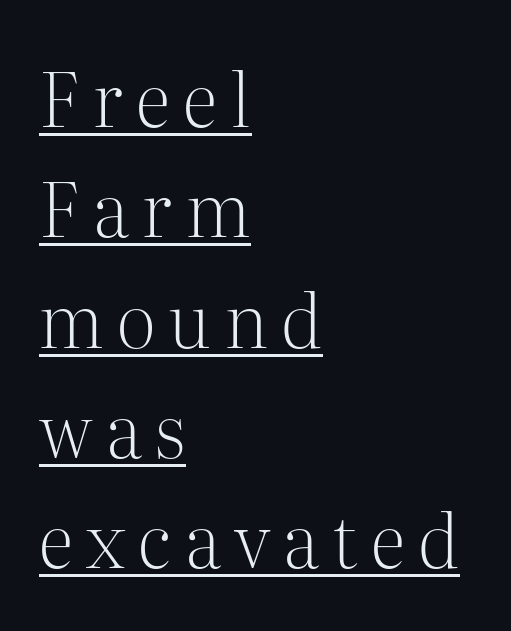
Q: Is the text bold? A: No.
Q: Is the text italic (slanted)? A: No, it is upright.
Q: Is the typeface a serif or a sans-serif typeface? A: Serif.
Q: Is the text underlined? A: Yes.
Q: How is the paragraph aligned? A: Left-aligned.
Q: Is the spacing between lines tight, normal or loose? A: Normal.
Q: Width (condensed, normal, or wide)? A: Normal.
Q: Stroke contrast? A: Medium.
Q: x-height? A: Medium.
Q: Monospaced? A: No.
